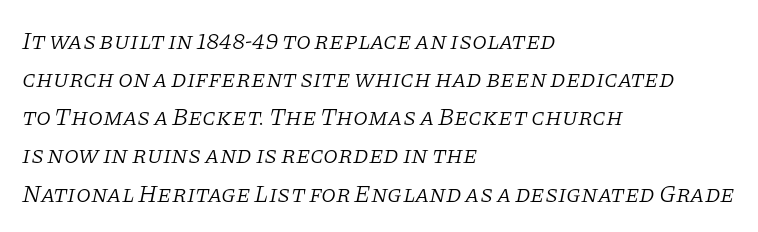
The image shows 24 px text type, italic (leaning right); set left-aligned, normal line spacing (1.59x), normal letter spacing, not underlined.
